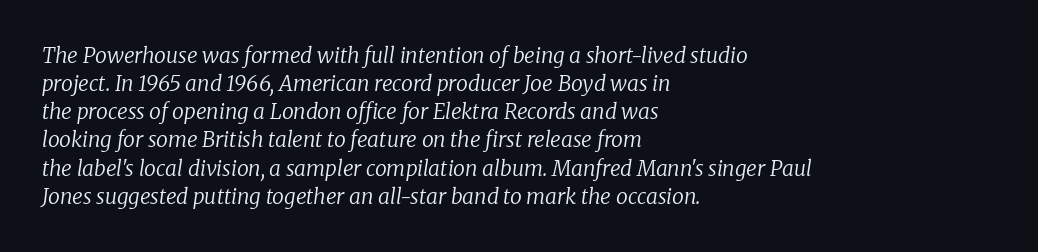
{"italic": "yes", "lean": "right", "slant_degrees": 8, "bold": "no", "underline": "no", "align": "left", "line_spacing": "normal", "line_spacing_ratio": 1.34, "letter_spacing": "normal", "letter_spacing_em": 0.0, "glyph_px": 21}
